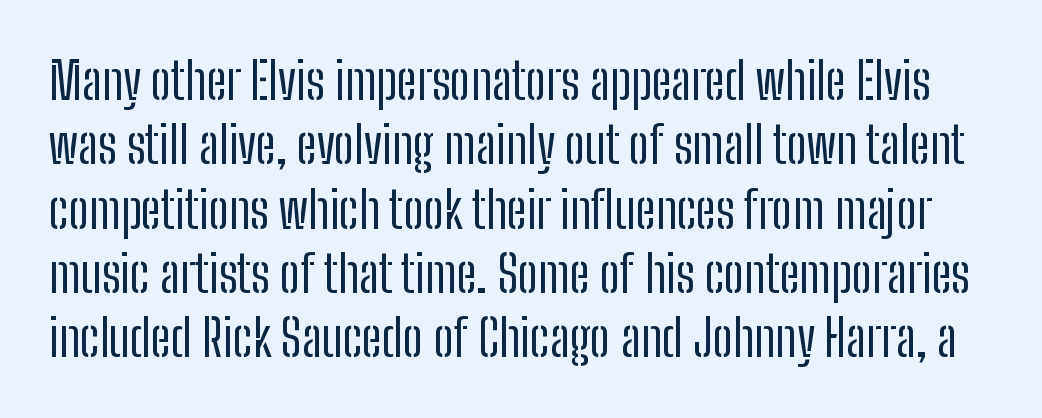
The image shows 51 px regular-weight, condensed sans-serif type, upright; set normal line spacing (1.26x), normal letter spacing, not underlined; low stroke contrast and a medium x-height.
